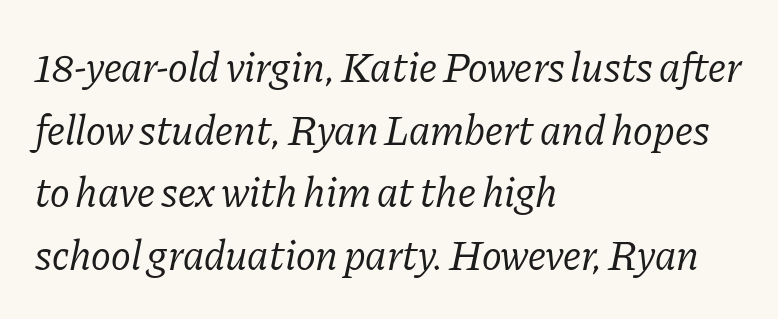
The image shows 42 px regular-weight serif type, italic (leaning right); set left-aligned, normal line spacing (1.49x), normal letter spacing, not underlined; low stroke contrast and a medium x-height.
